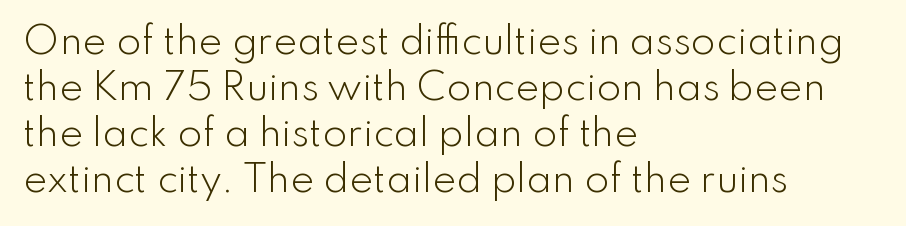
The image shows 36 px light sans-serif type, upright; set left-aligned, normal line spacing (1.28x), normal letter spacing, not underlined; low stroke contrast and a small x-height.
